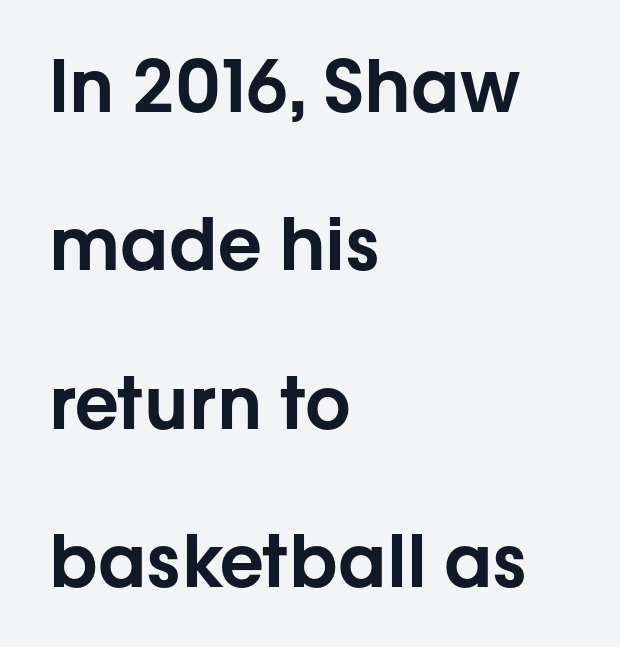
The image shows 72 px sans-serif type, upright; set left-aligned, loose line spacing (2.2x), normal letter spacing, not underlined; low stroke contrast and a medium x-height.
